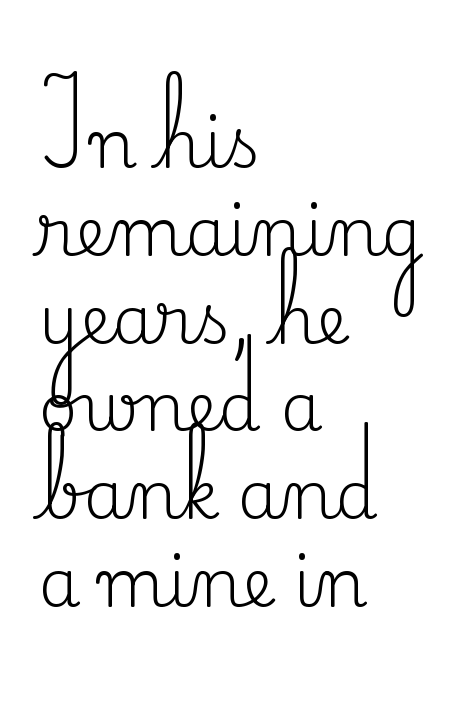
Reading down the column, the eye jumps a familiar distance to each next line. This sample has the flowing, uneven cadence of proportional lettering. Tracking value appears to be zero — textbook default spacing. Typographically, this falls in the serif category. Line beginnings align vertically; line endings do not. The lettering stays uniformly vertical, giving the passage a roman look.
